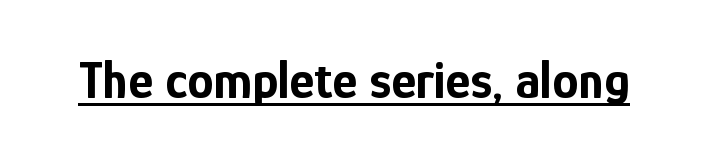
The image shows 53 px bold, condensed sans-serif type, upright; set normal letter spacing, underlined; low stroke contrast and a medium x-height.
